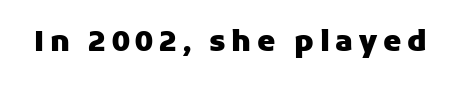
Q: Is the text bold? A: Yes.
Q: Is the text italic (slanted)? A: No, it is upright.
Q: Is the typeface a serif or a sans-serif typeface? A: Sans-serif.
Q: Is the text underlined? A: No.
Q: Is the spacing between letters normal or unusually wide? A: Unusually wide.
Q: Width (condensed, normal, or wide)? A: Normal.
Q: Stroke contrast? A: Low.
Q: x-height? A: Medium.
Q: Monospaced? A: No.
